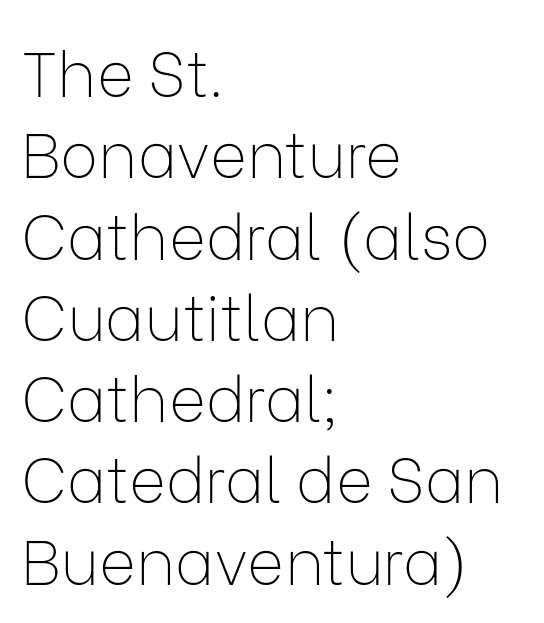
Q: Is the text bold? A: No.
Q: Is the text italic (slanted)? A: No, it is upright.
Q: Is the typeface a serif or a sans-serif typeface? A: Sans-serif.
Q: Is the text underlined? A: No.
Q: How is the paragraph aligned? A: Left-aligned.
Q: Is the spacing between letters normal or unusually wide? A: Normal.
Q: Is the spacing between lines tight, normal or loose? A: Normal.
Q: Width (condensed, normal, or wide)? A: Normal.
Q: Stroke contrast? A: Low.
Q: x-height? A: Medium.
Q: Monospaced? A: No.
